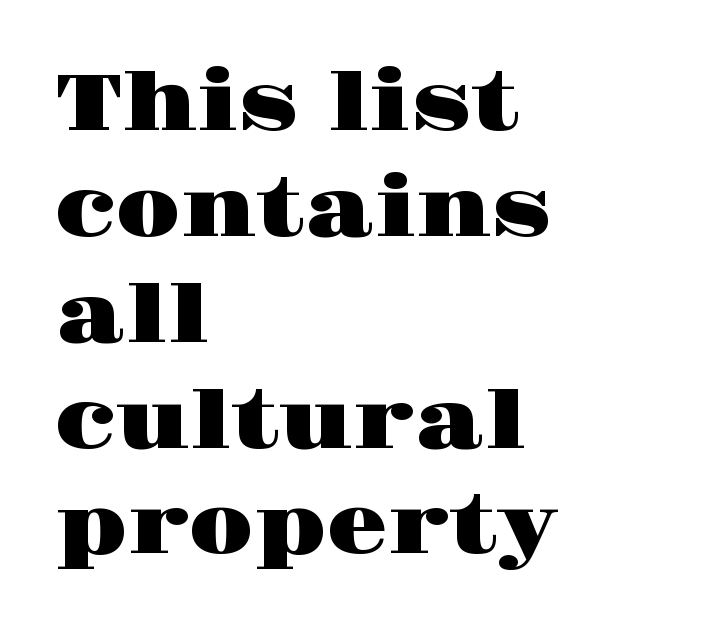
The image shows 79 px wide serif type, upright; set left-aligned, normal line spacing (1.34x), normal letter spacing, not underlined; high stroke contrast and a large x-height.
